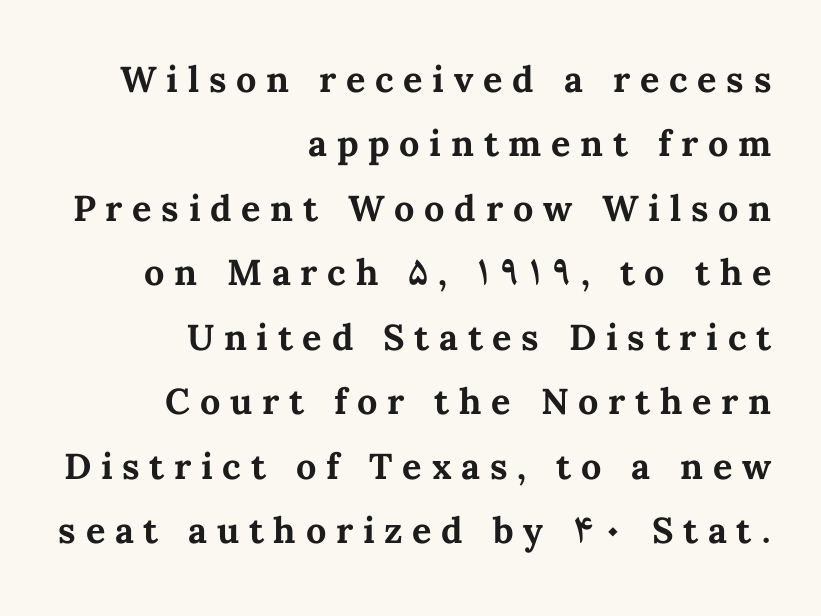
Q: Is the text bold? A: Yes.
Q: Is the text italic (slanted)? A: No, it is upright.
Q: Is the text underlined? A: No.
Q: How is the paragraph aligned? A: Right-aligned.
Q: Is the spacing between letters normal or unusually wide? A: Unusually wide.
Q: Width (condensed, normal, or wide)? A: Normal.
Q: Stroke contrast? A: Medium.
Q: x-height? A: Medium.
Q: Monospaced? A: No.
